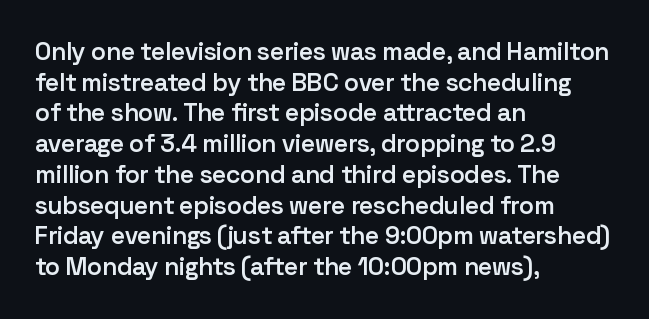
The text block is weighted toward the left margin, trailing off unevenly rightward. What weight is shown? A semibold, between regular and bold. Look at the tracking — it's just the regular setting, nothing added. Quick note: not italic, upright. A bare baseline throughout the passage.
